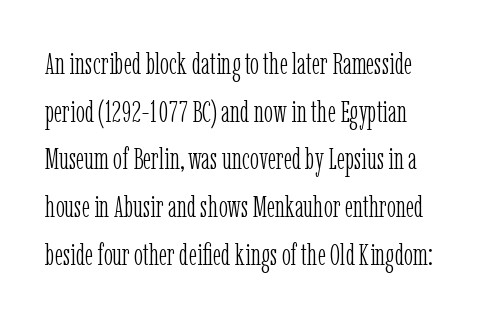
{"serif": "yes", "italic": "no", "bold": "no", "weight": "light", "width": "condensed", "stroke_contrast": "low", "x_height": "medium", "monospaced": "no", "underline": "no", "align": "left", "line_spacing": "normal", "line_spacing_ratio": 1.59, "letter_spacing": "normal", "letter_spacing_em": 0.0, "glyph_px": 30}
